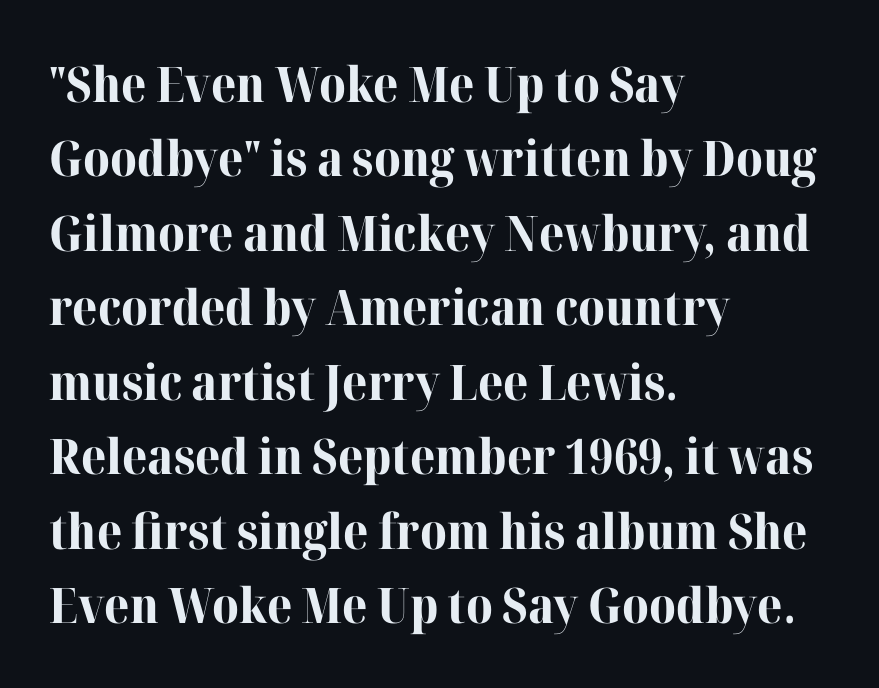
Q: Is the text bold? A: Yes.
Q: Is the text italic (slanted)? A: No, it is upright.
Q: Is the typeface a serif or a sans-serif typeface? A: Serif.
Q: Is the text underlined? A: No.
Q: How is the paragraph aligned? A: Left-aligned.
Q: Is the spacing between letters normal or unusually wide? A: Normal.
Q: Is the spacing between lines tight, normal or loose? A: Normal.
Q: Width (condensed, normal, or wide)? A: Normal.
Q: Stroke contrast? A: High.
Q: x-height? A: Medium.
Q: Monospaced? A: No.
